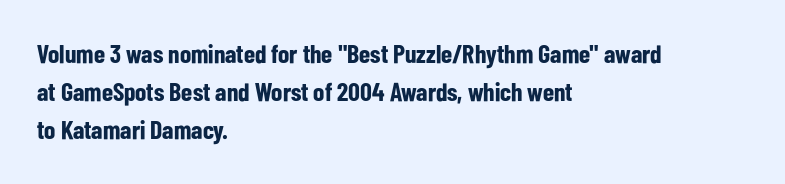
{"italic": "no", "bold": "yes", "underline": "no", "align": "left", "line_spacing": "normal", "line_spacing_ratio": 1.46, "letter_spacing": "normal", "letter_spacing_em": 0.0, "glyph_px": 26}
